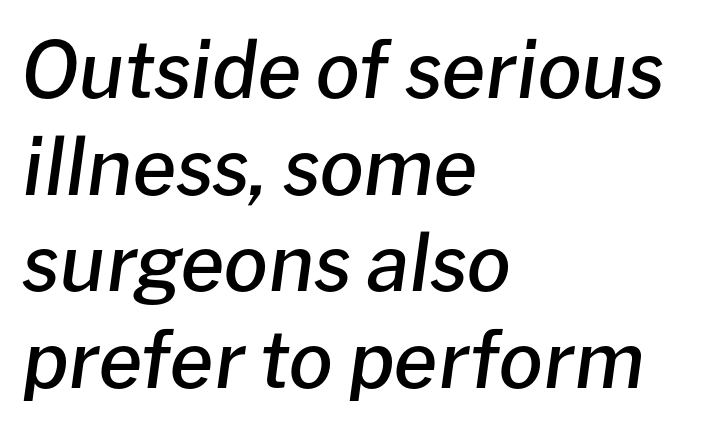
The image shows 78 px semibold type, italic (leaning right); set left-aligned, line spacing 1.24x, normal letter spacing, not underlined; low stroke contrast and a medium x-height.
